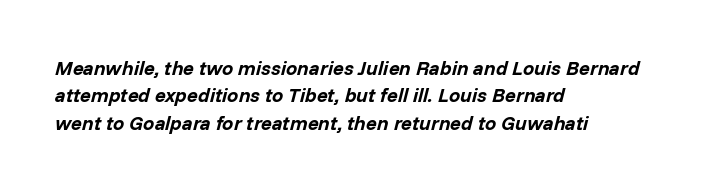
Q: Is the text bold? A: Yes.
Q: Is the text italic (slanted)? A: Yes, it leans right by about 14 degrees.
Q: Is the text underlined? A: No.
Q: How is the paragraph aligned? A: Left-aligned.
Q: Is the spacing between letters normal or unusually wide? A: Normal.
Q: Is the spacing between lines tight, normal or loose? A: Normal.
